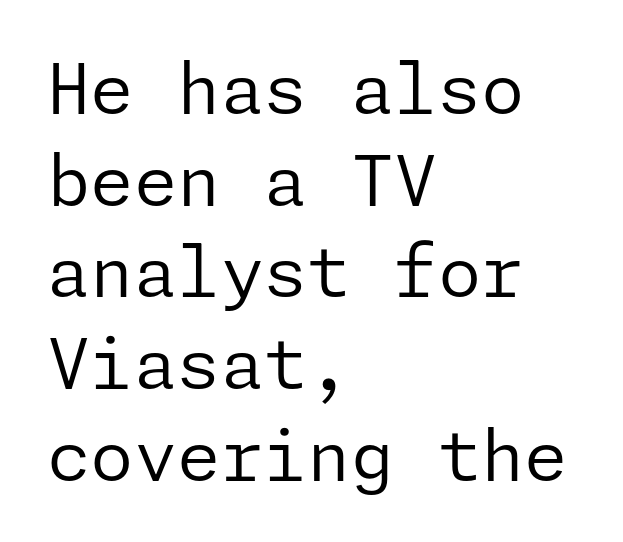
The characters display no serif detailing; their extremities are plain. Line spacing here is normal. Every character sits straight up, as roman type does. Weight: regular or lighter.
